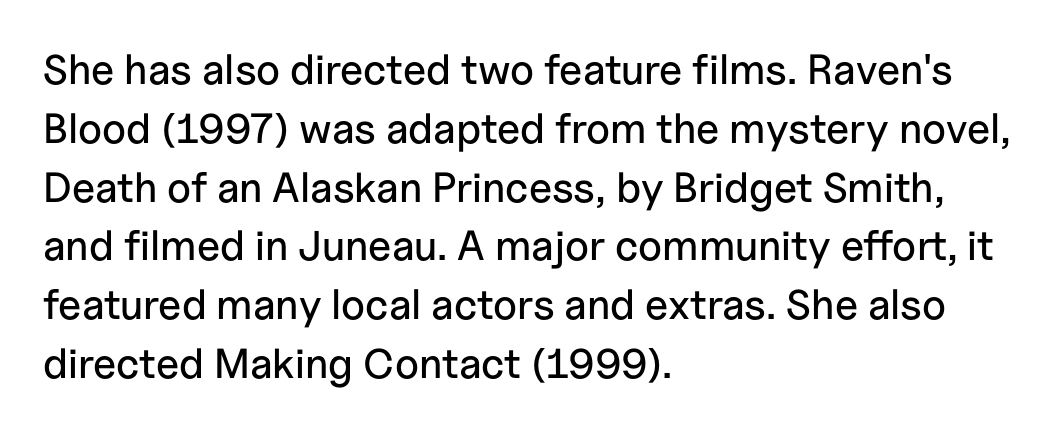
Notice how the passage keeps a crisp vertical edge on the left only. Inter-character spacing is left at the font's built-in metrics. Every character sits straight up, as roman type does. The specimen omits any rule beneath the text block's lines. Each letter keeps its own natural width here, so spacing adapts to shape. What's the leading like? Ordinary, nothing unusual.
